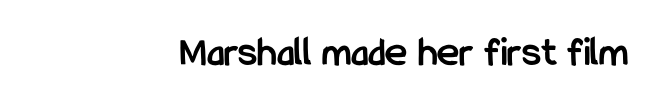
{"serif": "no", "italic": "no", "bold": "yes", "weight": "semibold", "width": "condensed", "stroke_contrast": "low", "x_height": "medium", "monospaced": "no", "underline": "no", "align": "right", "letter_spacing": "normal", "letter_spacing_em": 0.0, "glyph_px": 42}
